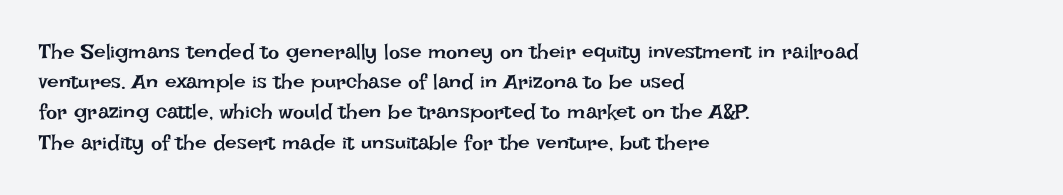
The image shows 21 px text type, upright; set left-aligned, normal line spacing (1.44x), normal letter spacing, not underlined.
